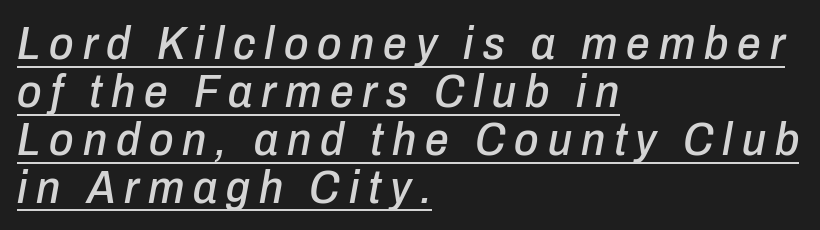
{"italic": "yes", "lean": "right", "slant_degrees": 10, "width": "condensed", "stroke_contrast": "low", "x_height": "medium", "monospaced": "no", "underline": "yes", "align": "left", "line_spacing": "tight", "line_spacing_ratio": 1.02, "glyph_px": 47}
